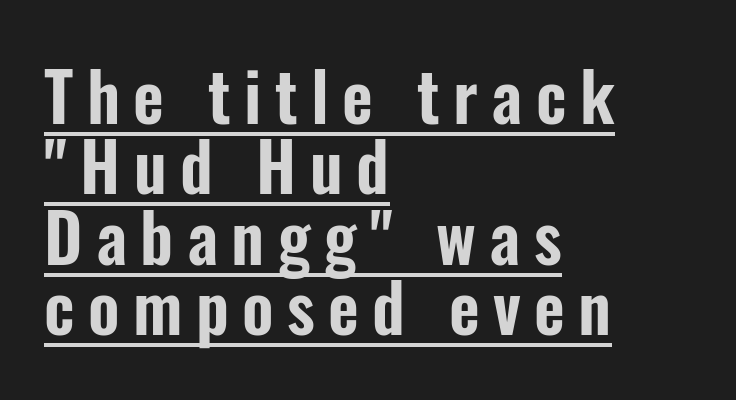
The image shows 67 px condensed sans-serif type, upright; set left-aligned, tight line spacing (1.05x), unusually wide letter spacing (+0.2 em), underlined; low stroke contrast and a medium x-height.
